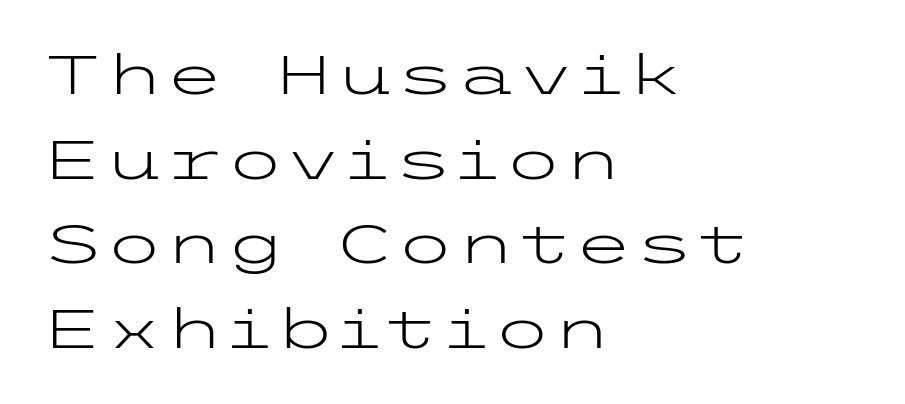
The image shows 55 px light, wide sans-serif type, upright; set left-aligned, normal line spacing (1.54x), normal letter spacing, not underlined; low stroke contrast and a medium x-height.
